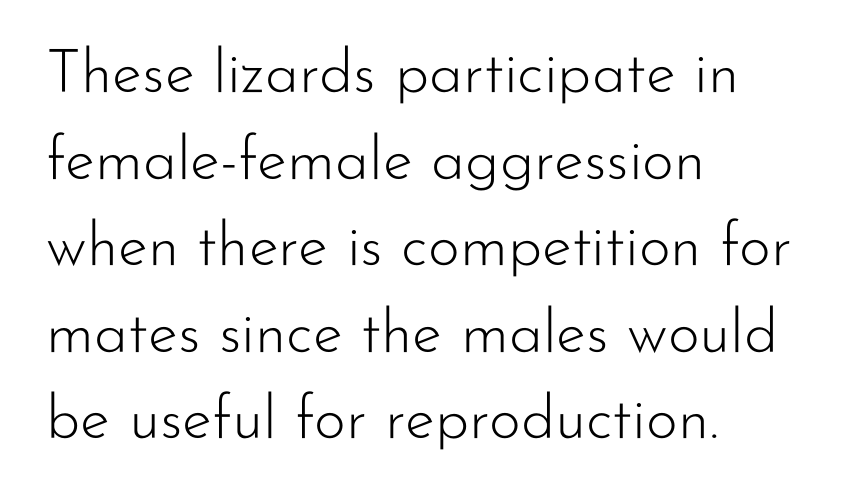
Q: Is the text bold? A: No.
Q: Is the text italic (slanted)? A: No, it is upright.
Q: Is the typeface a serif or a sans-serif typeface? A: Sans-serif.
Q: Is the text underlined? A: No.
Q: How is the paragraph aligned? A: Left-aligned.
Q: Is the spacing between letters normal or unusually wide? A: Normal.
Q: Is the spacing between lines tight, normal or loose? A: Normal.
Q: Width (condensed, normal, or wide)? A: Normal.
Q: Stroke contrast? A: Low.
Q: x-height? A: Small.
Q: Monospaced? A: No.
